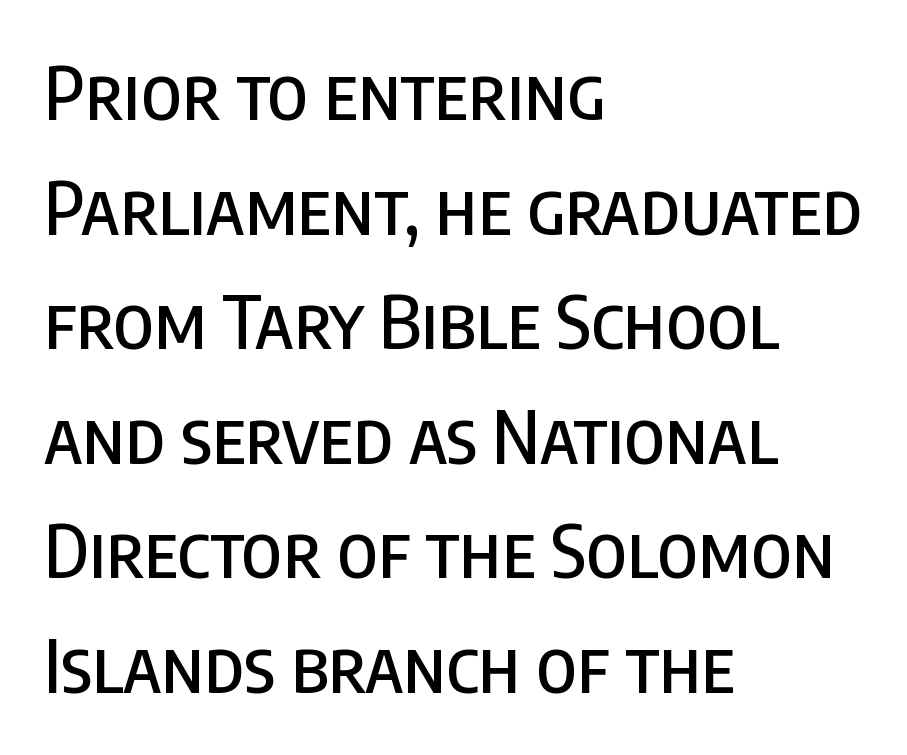
Q: Is the text italic (slanted)? A: No, it is upright.
Q: Is the typeface a serif or a sans-serif typeface? A: Sans-serif.
Q: Is the text underlined? A: No.
Q: How is the paragraph aligned? A: Left-aligned.
Q: Is the spacing between letters normal or unusually wide? A: Normal.
Q: Is the spacing between lines tight, normal or loose? A: Normal.
Q: Width (condensed, normal, or wide)? A: Condensed.
Q: Stroke contrast? A: Low.
Q: x-height? A: Large.
Q: Monospaced? A: No.
